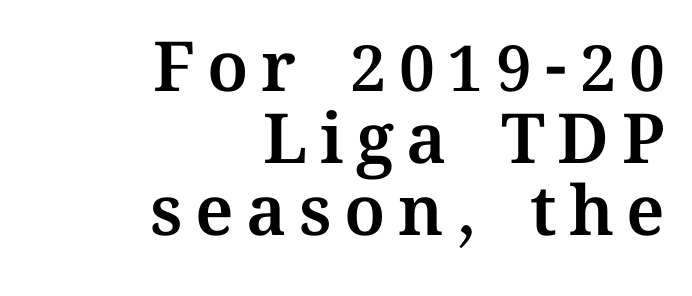
{"italic": "no", "width": "normal", "stroke_contrast": "medium", "x_height": "medium", "monospaced": "no", "underline": "no", "align": "right", "line_spacing": "tight", "line_spacing_ratio": 1.04, "glyph_px": 69}
